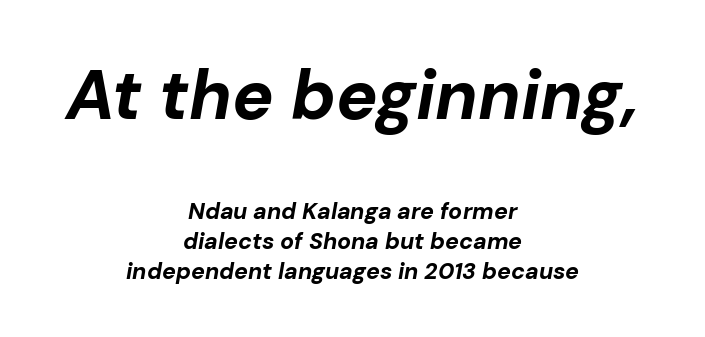
Q: Is the text bold? A: Yes.
Q: Is the text italic (slanted)? A: Yes, it leans right by about 10 degrees.
Q: Is the text underlined? A: No.
Q: How is the paragraph aligned? A: Centered.
Q: Is the spacing between letters normal or unusually wide? A: Normal.
Q: Is the spacing between lines tight, normal or loose? A: Normal.
Q: Which block of text is set in a larger size, the first (top) or the second (bottom)? A: The first (top) one.
Q: Width (condensed, normal, or wide)? A: Normal.
Q: Stroke contrast? A: Low.
Q: x-height? A: Medium.
Q: Monospaced? A: No.
